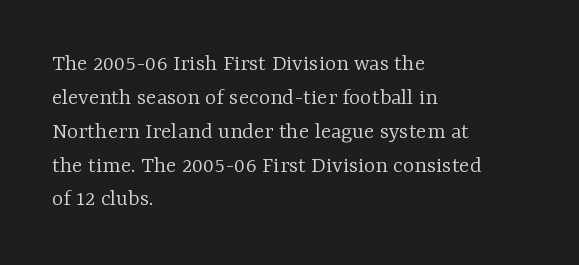
{"italic": "no", "bold": "no", "underline": "no", "align": "left", "line_spacing": "normal", "line_spacing_ratio": 1.41, "letter_spacing": "normal", "letter_spacing_em": 0.0, "glyph_px": 24}
